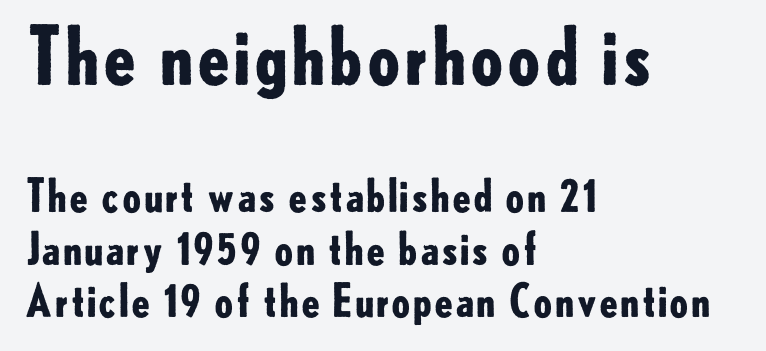
The image shows 77 px bold sans-serif type, upright; set left-aligned, line spacing 1.19x, normal letter spacing, not underlined; the first (top) block is 1.75x larger; low stroke contrast and a small x-height.
